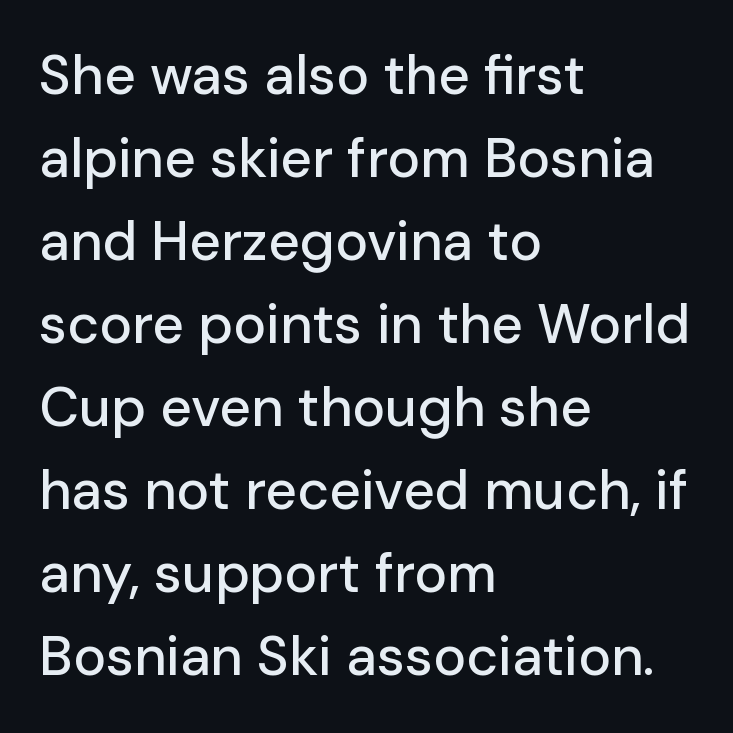
{"serif": "no", "italic": "no", "width": "normal", "stroke_contrast": "low", "x_height": "medium", "monospaced": "no", "underline": "no", "align": "left", "line_spacing": "normal", "line_spacing_ratio": 1.51, "letter_spacing": "normal", "letter_spacing_em": 0.0, "glyph_px": 55}
